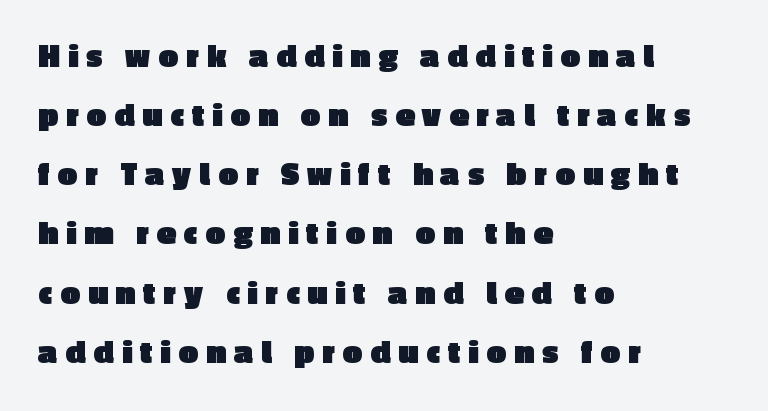
The image shows 34 px heavy sans-serif type, upright; set left-aligned, line spacing 1.74x, unusually wide letter spacing (+0.25 em), not underlined; a medium x-height.
